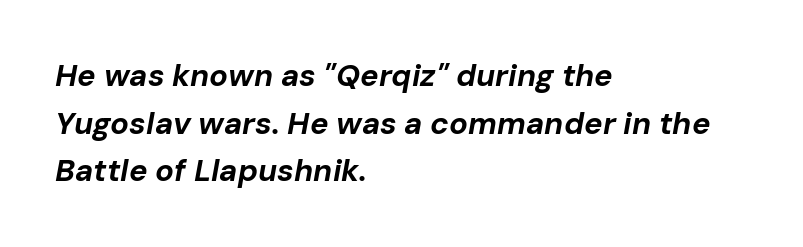
{"italic": "yes", "lean": "right", "slant_degrees": 10, "bold": "yes", "weight": "bold", "width": "normal", "stroke_contrast": "low", "x_height": "medium", "monospaced": "no", "underline": "no", "align": "left", "line_spacing": "normal", "line_spacing_ratio": 1.54, "letter_spacing": "normal", "letter_spacing_em": 0.0, "glyph_px": 31}
